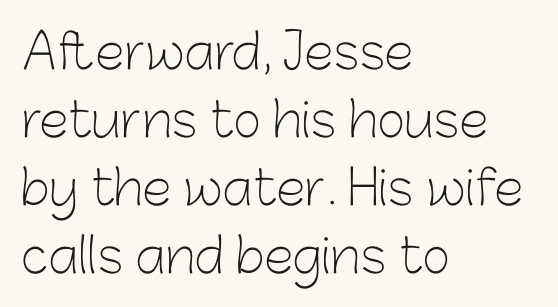
{"serif": "no", "italic": "no", "bold": "no", "weight": "light", "width": "normal", "stroke_contrast": "low", "x_height": "medium", "monospaced": "no", "underline": "no", "align": "left", "line_spacing": "normal", "line_spacing_ratio": 1.42, "letter_spacing": "normal", "letter_spacing_em": 0.0, "glyph_px": 48}
